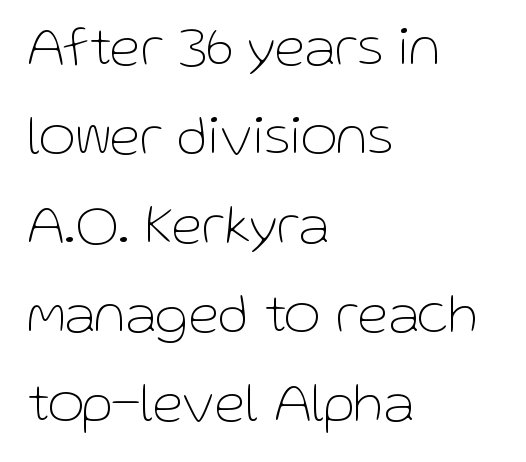
Q: Is the text bold? A: No.
Q: Is the text italic (slanted)? A: No, it is upright.
Q: Is the typeface a serif or a sans-serif typeface? A: Sans-serif.
Q: Is the text underlined? A: No.
Q: How is the paragraph aligned? A: Left-aligned.
Q: Is the spacing between letters normal or unusually wide? A: Normal.
Q: Is the spacing between lines tight, normal or loose? A: Normal.
Q: Width (condensed, normal, or wide)? A: Normal.
Q: Stroke contrast? A: Low.
Q: x-height? A: Medium.
Q: Monospaced? A: No.
